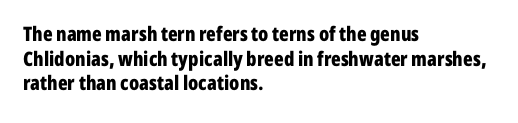
The foot of each line stays bare and open. The letters are bold, with thick, heavy strokes. The letters stand straight up with perfectly vertical stems. Compared with typical body copy, the letter spacing here is the same. These lines stack with their left ends in a neat column.
